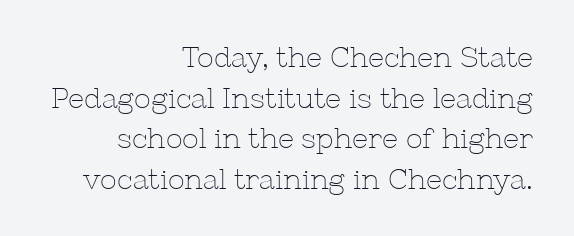
The image shows 28 px thin serif type, upright; set right-aligned, normal line spacing (1.45x), normal letter spacing, not underlined; low stroke contrast and a medium x-height.
